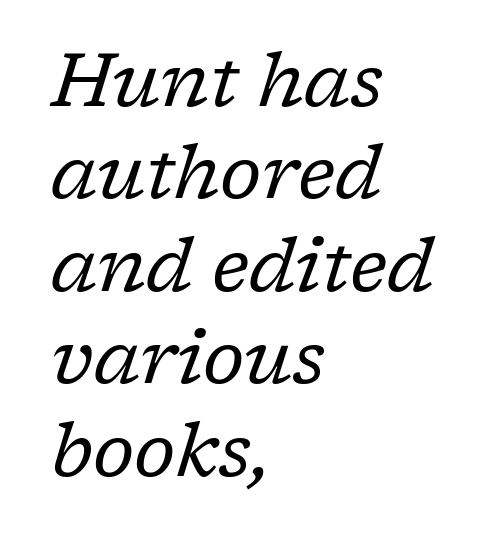
{"serif": "yes", "italic": "yes", "lean": "right", "slant_degrees": 17, "bold": "no", "weight": "regular", "width": "normal", "stroke_contrast": "low", "x_height": "medium", "monospaced": "no", "underline": "no", "align": "left", "line_spacing": "normal", "line_spacing_ratio": 1.25, "letter_spacing": "normal", "letter_spacing_em": 0.0, "glyph_px": 74}
